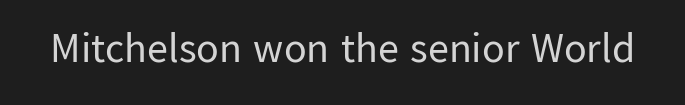
Q: Is the text bold? A: No.
Q: Is the text italic (slanted)? A: No, it is upright.
Q: Is the typeface a serif or a sans-serif typeface? A: Sans-serif.
Q: Is the text underlined? A: No.
Q: Is the spacing between letters normal or unusually wide? A: Normal.
Q: Width (condensed, normal, or wide)? A: Normal.
Q: Stroke contrast? A: Low.
Q: x-height? A: Medium.
Q: Monospaced? A: No.
